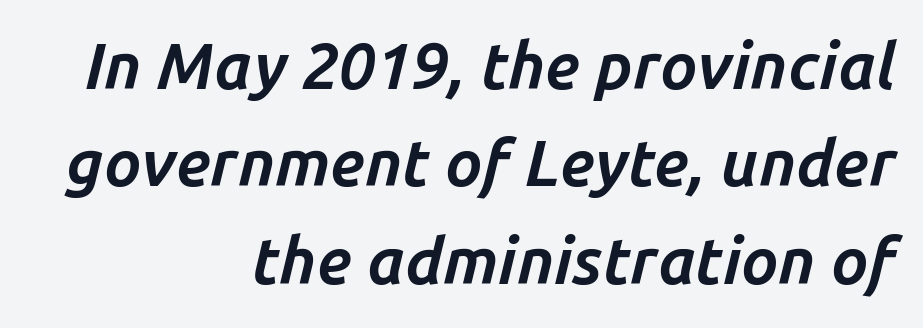
The image shows 65 px bold type, italic (leaning right); set right-aligned, normal line spacing (1.5x), normal letter spacing, not underlined; low stroke contrast and a medium x-height.
